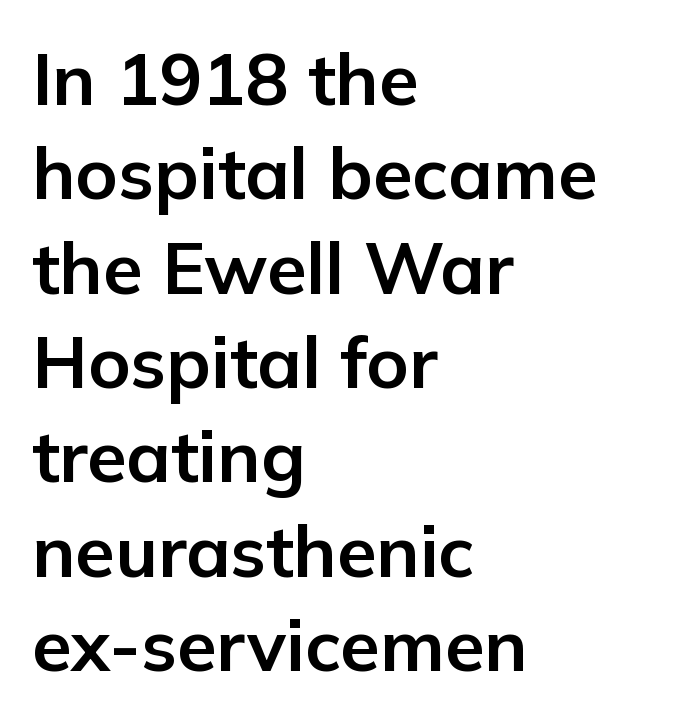
{"serif": "no", "italic": "no", "bold": "yes", "weight": "bold", "width": "normal", "stroke_contrast": "low", "x_height": "medium", "monospaced": "no", "underline": "no", "align": "left", "line_spacing": "normal", "line_spacing_ratio": 1.31, "letter_spacing": "normal", "letter_spacing_em": 0.0, "glyph_px": 72}
